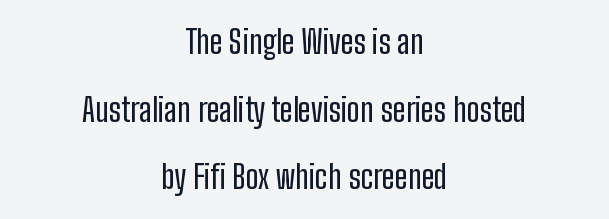
{"serif": "no", "italic": "no", "width": "condensed", "stroke_contrast": "low", "x_height": "medium", "monospaced": "no", "underline": "no", "align": "center", "line_spacing": "loose", "line_spacing_ratio": 2.11, "letter_spacing": "normal", "letter_spacing_em": 0.0, "glyph_px": 32}
